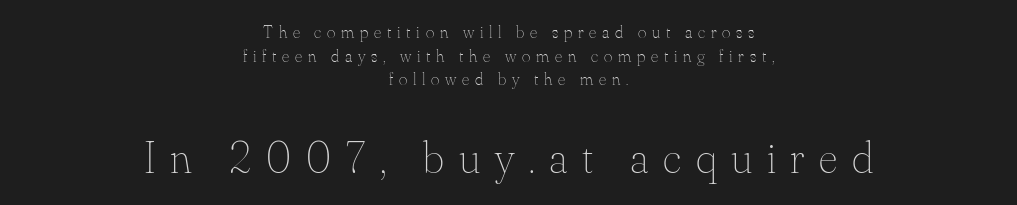
Alignment: centered. Descender tails drop into unmarked territory. In terms of posture, this sample is upright. You could not count columns in this text — the font is proportionally spaced. The line texture is sparse and dotted thanks to wide tracking.
